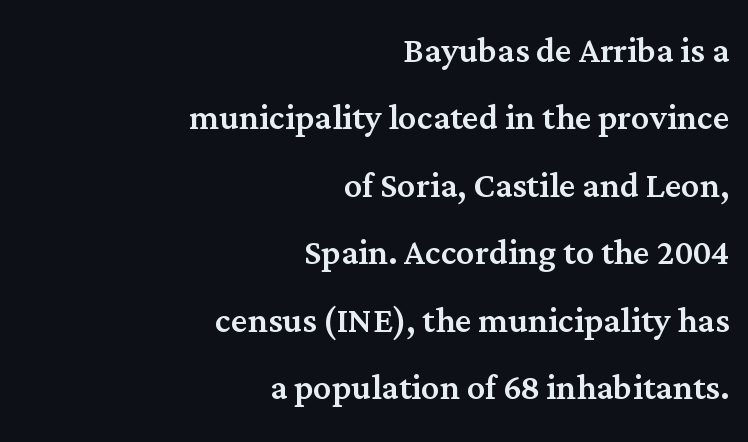
The image shows 45 px serif type, upright; set right-aligned, normal line spacing (1.5x), normal letter spacing, not underlined; medium stroke contrast and a medium x-height.
